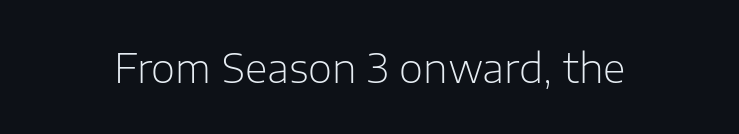
The image shows 39 px light sans-serif type, upright; set normal letter spacing, not underlined; low stroke contrast and a medium x-height.
